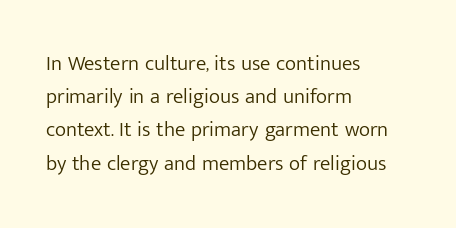
The face looks like a standard text weight, possibly lighter. Short and long lines alike share a common starting point at left. Vertically, the passage feels balanced, rows spaced as you'd expect. A bare baseline throughout the passage. Here the glyphs are tracked normally, forming tight word shapes.
